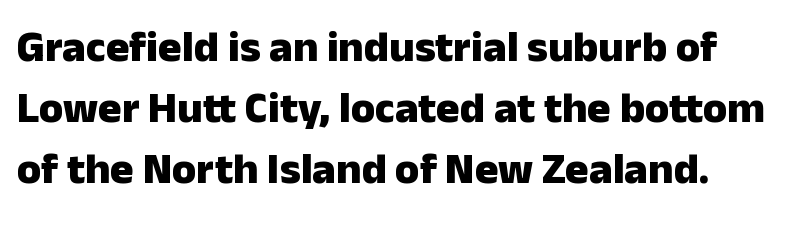
{"serif": "no", "italic": "no", "bold": "yes", "weight": "heavy", "width": "normal", "stroke_contrast": "low", "x_height": "medium", "monospaced": "no", "underline": "no", "line_spacing": "normal", "line_spacing_ratio": 1.39, "letter_spacing": "normal", "letter_spacing_em": 0.0, "glyph_px": 44}
